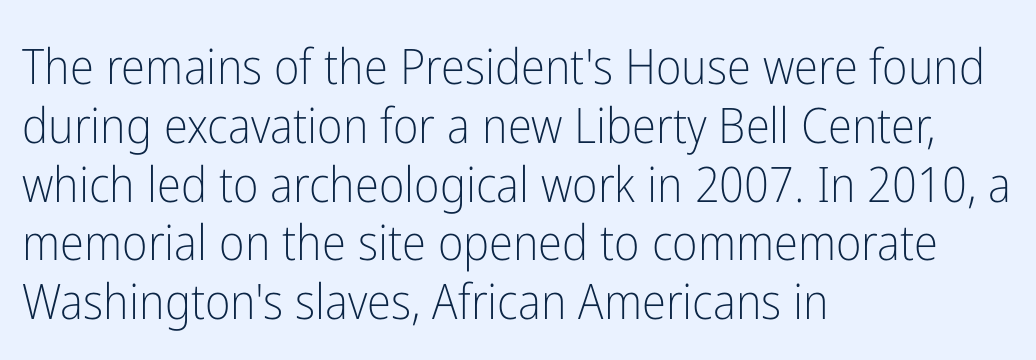
Vertical strokes here are truly vertical. Each row of text sits above clean, open space. The letters sit at their default tracking, neither squeezed nor spread. Do the characters align in a grid? No, the font is proportional.
